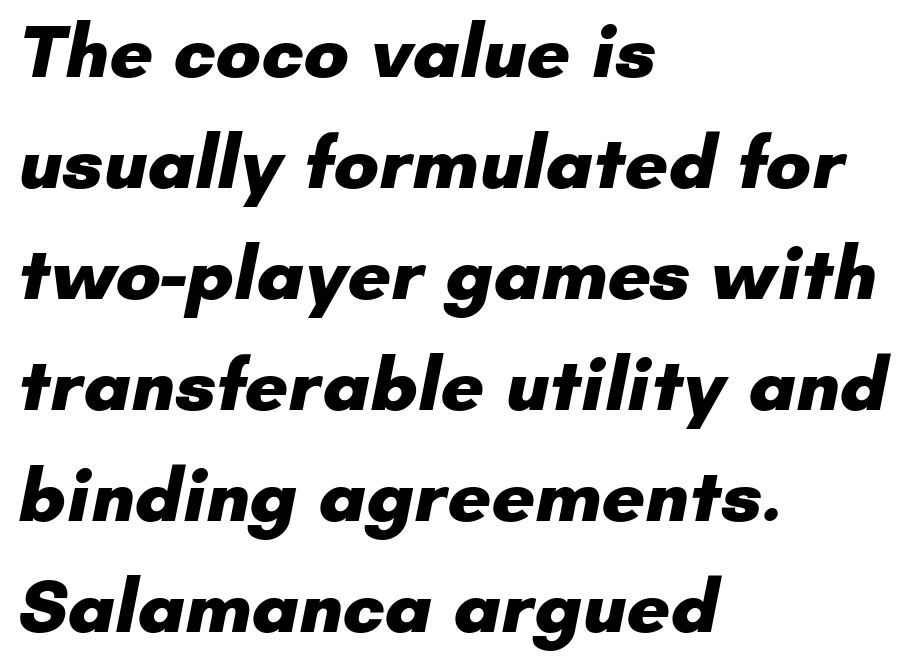
{"serif": "no", "bold": "yes", "weight": "heavy", "width": "normal", "stroke_contrast": "low", "x_height": "small", "monospaced": "no", "underline": "no", "align": "left", "line_spacing": "normal", "line_spacing_ratio": 1.46, "letter_spacing": "normal", "letter_spacing_em": 0.0, "glyph_px": 76}
